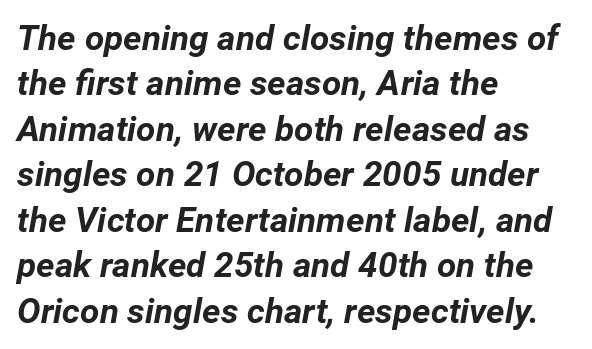
The image shows 35 px bold type, italic (leaning right); set left-aligned, normal line spacing (1.3x), normal letter spacing, not underlined; low stroke contrast and a medium x-height.
